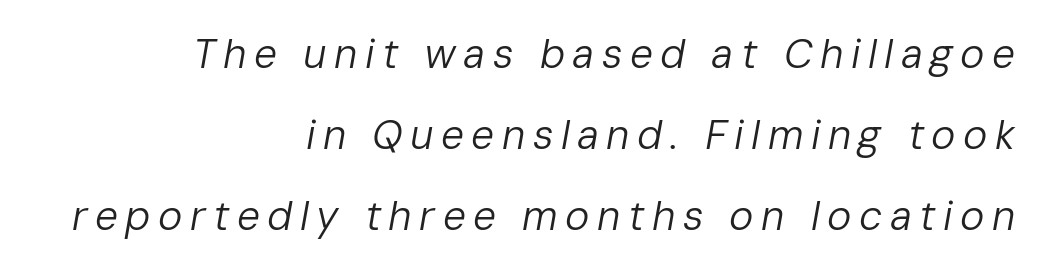
Q: Is the text bold? A: No.
Q: Is the text italic (slanted)? A: Yes, it leans right by about 10 degrees.
Q: Is the text underlined? A: No.
Q: How is the paragraph aligned? A: Right-aligned.
Q: Is the spacing between lines tight, normal or loose? A: Loose.
Q: Width (condensed, normal, or wide)? A: Normal.
Q: Stroke contrast? A: Low.
Q: x-height? A: Medium.
Q: Monospaced? A: No.
